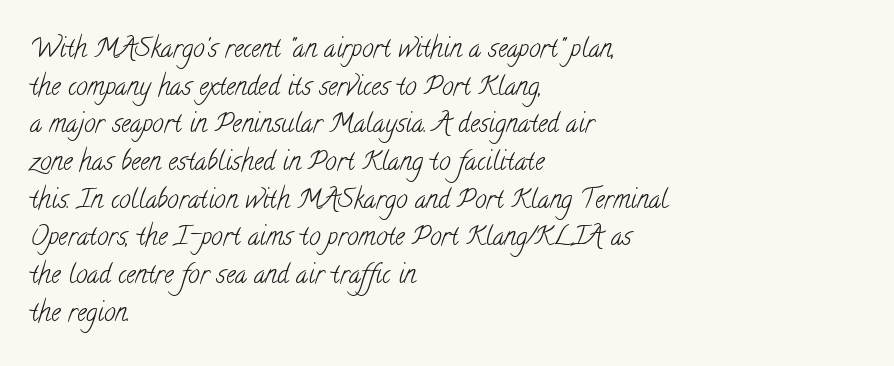
Q: Is the text bold? A: No.
Q: Is the text underlined? A: No.
Q: How is the paragraph aligned? A: Left-aligned.
Q: Is the spacing between letters normal or unusually wide? A: Normal.
Q: Is the spacing between lines tight, normal or loose? A: Normal.
